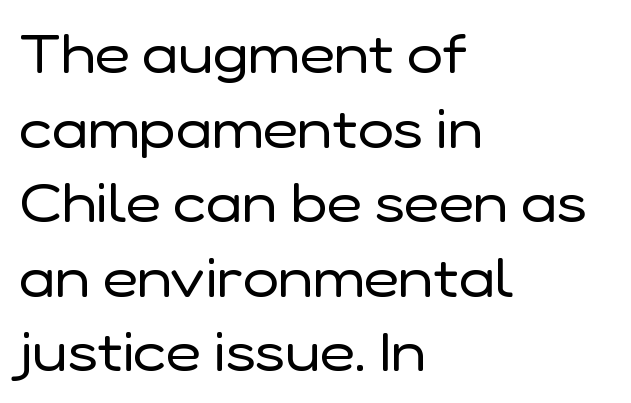
{"serif": "no", "italic": "no", "bold": "no", "weight": "regular", "width": "normal", "stroke_contrast": "low", "x_height": "medium", "monospaced": "no", "underline": "no", "align": "left", "line_spacing": "normal", "line_spacing_ratio": 1.38, "letter_spacing": "normal", "letter_spacing_em": 0.0, "glyph_px": 54}
